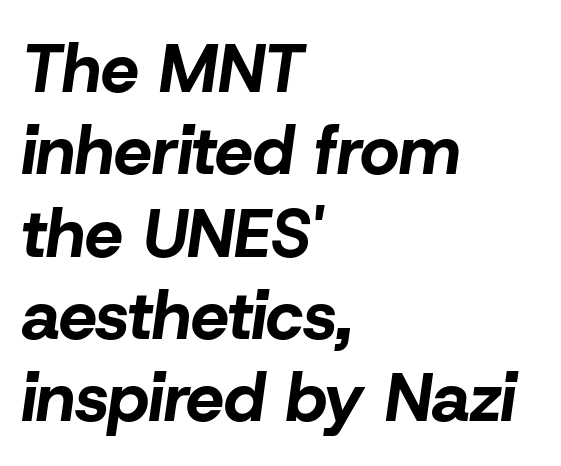
Q: Is the text bold? A: Yes.
Q: Is the text italic (slanted)? A: Yes, it leans right by about 8 degrees.
Q: Is the text underlined? A: No.
Q: How is the paragraph aligned? A: Left-aligned.
Q: Is the spacing between letters normal or unusually wide? A: Normal.
Q: Width (condensed, normal, or wide)? A: Normal.
Q: Stroke contrast? A: Low.
Q: x-height? A: Medium.
Q: Monospaced? A: No.
